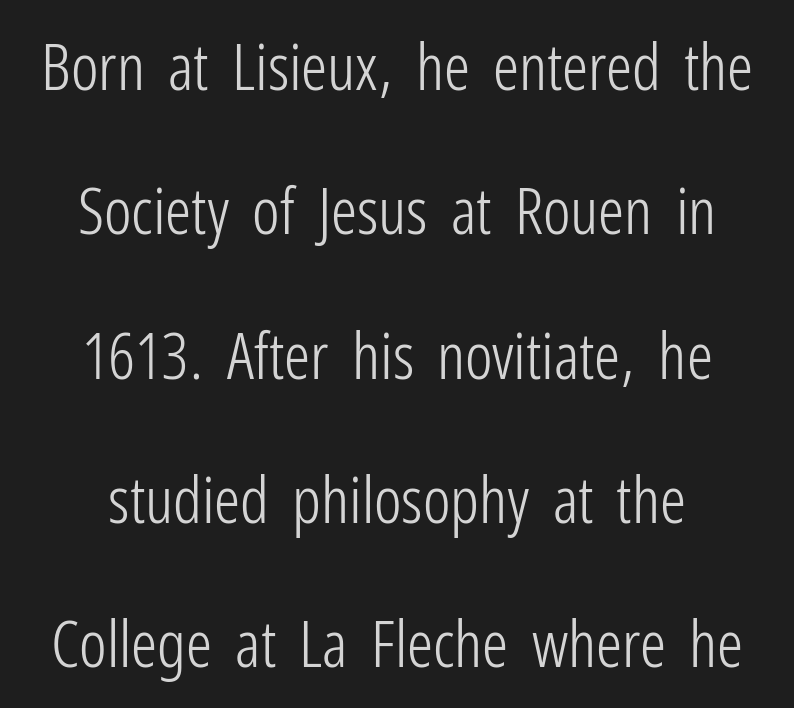
The face looks like a standard text weight, possibly lighter. Type without underlining. The letters advance in unequal steps, a hallmark of proportional type. A typesetter would call this zero additional tracking.
